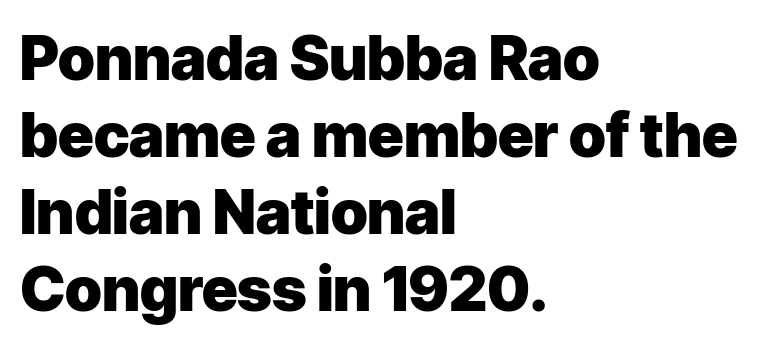
Q: Is the text bold? A: Yes.
Q: Is the text italic (slanted)? A: No, it is upright.
Q: Is the typeface a serif or a sans-serif typeface? A: Sans-serif.
Q: Is the text underlined? A: No.
Q: How is the paragraph aligned? A: Left-aligned.
Q: Is the spacing between letters normal or unusually wide? A: Normal.
Q: Is the spacing between lines tight, normal or loose? A: Normal.
Q: Width (condensed, normal, or wide)? A: Normal.
Q: Stroke contrast? A: Low.
Q: x-height? A: Medium.
Q: Monospaced? A: No.
